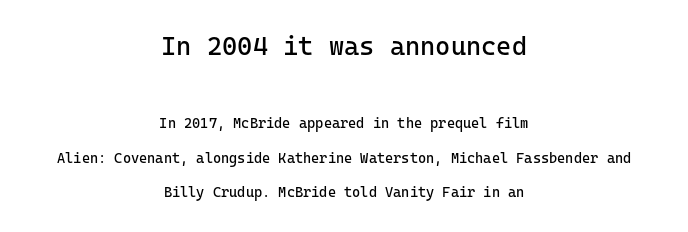
Q: Is the text bold? A: No.
Q: Is the text italic (slanted)? A: No, it is upright.
Q: Is the text underlined? A: No.
Q: How is the paragraph aligned? A: Centered.
Q: Is the spacing between letters normal or unusually wide? A: Normal.
Q: Is the spacing between lines tight, normal or loose? A: Loose.
Q: Which block of text is set in a larger size, the first (top) or the second (bottom)? A: The first (top) one.
